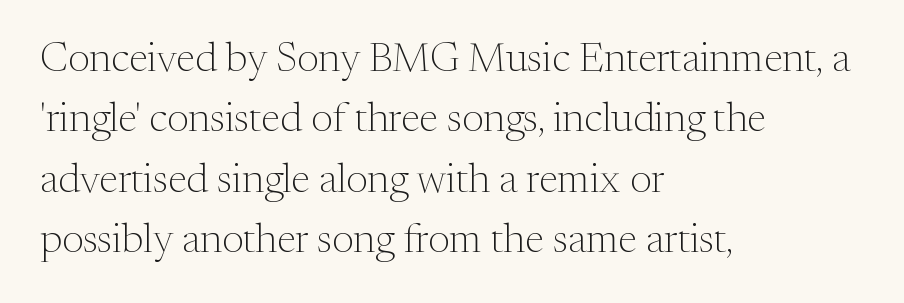
{"serif": "yes", "italic": "no", "bold": "no", "weight": "light", "width": "normal", "stroke_contrast": "medium", "x_height": "medium", "monospaced": "no", "underline": "no", "align": "left", "line_spacing": "normal", "line_spacing_ratio": 1.47, "letter_spacing": "normal", "letter_spacing_em": 0.0, "glyph_px": 41}
